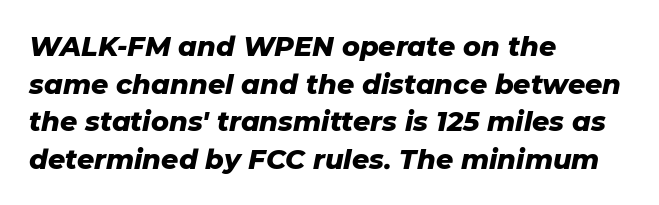
Vertically, the passage feels balanced, rows spaced as you'd expect. Yep, that's italic — everything's leaning. Caption: standard tracking, unaltered. Type without underlining. Summary of weight: heavy, a full bold.
